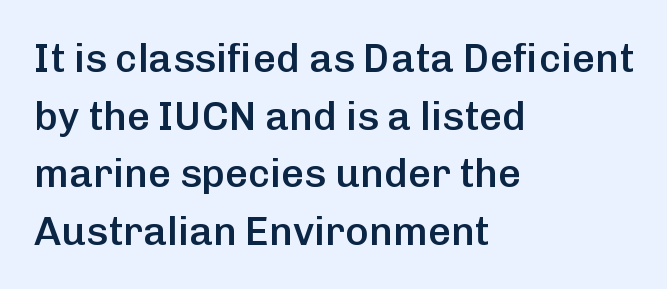
Notice how the passage keeps a crisp vertical edge on the left only. Line spacing here is normal. Standard letterfit; no display-style spreading of the glyphs. Italic: no, the glyphs are upright roman. The typesetting leans somewhat heavy: a semibold.
